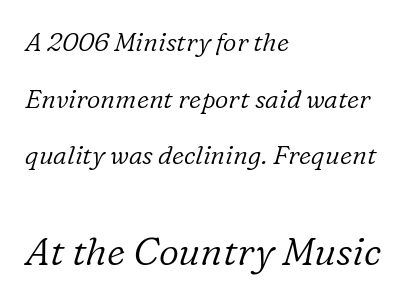
Top chunk: small. Bottom chunk: large. Small tapered or slab feet sit at the stroke ends, so this counts as serif. Reading down the column, the eye jumps a long way to each next line. Only glyphs here, with clear space below each row. Letters have the restrained weight of plain body copy at most. Rendered with sloped, italic letterforms.
